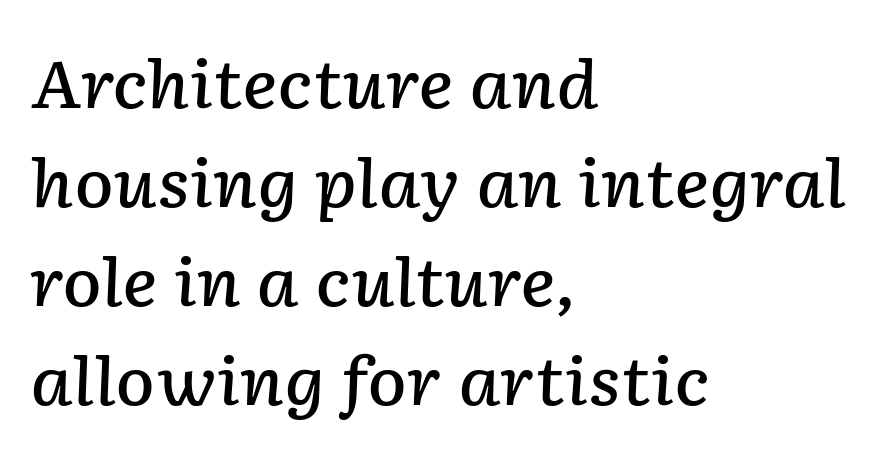
Q: Is the text bold? A: Semi-bold.
Q: Is the text italic (slanted)? A: Yes, it leans right by about 2 degrees.
Q: Is the text underlined? A: No.
Q: How is the paragraph aligned? A: Left-aligned.
Q: Is the spacing between letters normal or unusually wide? A: Normal.
Q: Is the spacing between lines tight, normal or loose? A: Normal.
Q: Width (condensed, normal, or wide)? A: Normal.
Q: Stroke contrast? A: Low.
Q: x-height? A: Medium.
Q: Monospaced? A: No.
